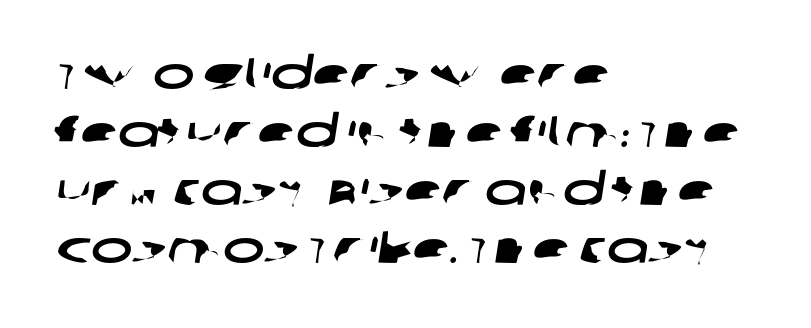
Q: Is the typeface a serif or a sans-serif typeface? A: Sans-serif.
Q: Is the text underlined? A: No.
Q: How is the paragraph aligned? A: Left-aligned.
Q: Is the spacing between letters normal or unusually wide? A: Normal.
Q: Is the spacing between lines tight, normal or loose? A: Normal.
Q: Width (condensed, normal, or wide)? A: Wide.
Q: Stroke contrast? A: Low.
Q: x-height? A: Large.
Q: Monospaced? A: No.
